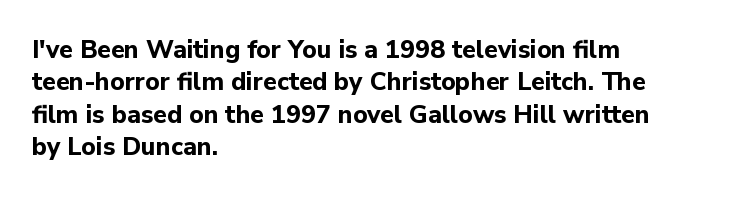
{"italic": "no", "bold": "yes", "underline": "no", "align": "left", "line_spacing": "normal", "line_spacing_ratio": 1.3, "letter_spacing": "normal", "letter_spacing_em": 0.0, "glyph_px": 25}
